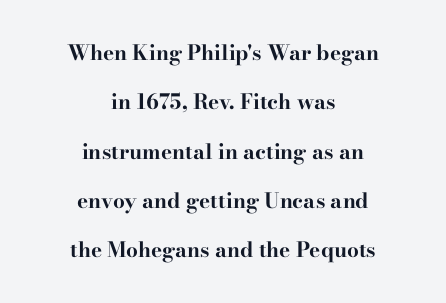
Q: Is the text bold? A: Yes.
Q: Is the text italic (slanted)? A: No, it is upright.
Q: Is the text underlined? A: No.
Q: How is the paragraph aligned? A: Centered.
Q: Is the spacing between letters normal or unusually wide? A: Normal.
Q: Is the spacing between lines tight, normal or loose? A: Loose.
